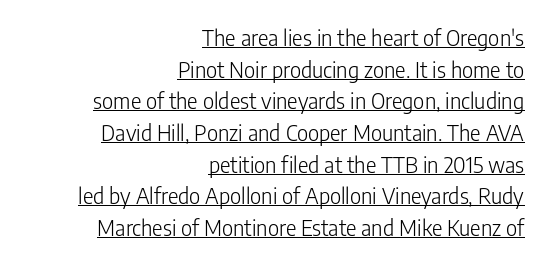
Honestly, the letter spacing is just normal — you wouldn't notice it. The leading is moderate, giving the passage an even texture. No letter is thick-stroked: the sample isn't bold. The glyphs are accompanied by a horizontal stroke just below them. Posture: upright roman.
